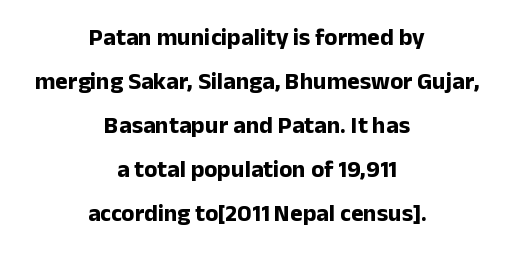
The image shows 24 px bold type, upright; set centered, line spacing 1.83x, normal letter spacing, not underlined.
